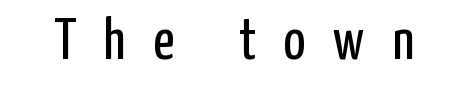
Q: Is the text bold? A: No.
Q: Is the text italic (slanted)? A: No, it is upright.
Q: Is the typeface a serif or a sans-serif typeface? A: Sans-serif.
Q: Is the text underlined? A: No.
Q: Is the spacing between letters normal or unusually wide? A: Unusually wide.
Q: Width (condensed, normal, or wide)? A: Condensed.
Q: Stroke contrast? A: Low.
Q: x-height? A: Medium.
Q: Monospaced? A: No.
